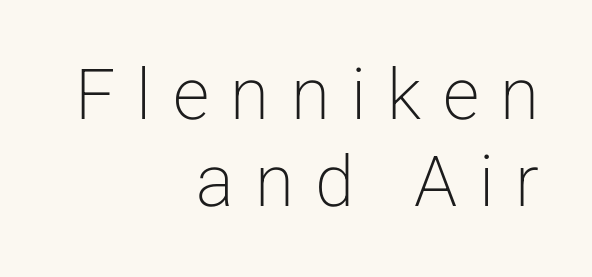
{"serif": "no", "italic": "no", "bold": "no", "weight": "light", "width": "normal", "stroke_contrast": "low", "x_height": "medium", "monospaced": "no", "underline": "no", "align": "right", "line_spacing_ratio": 1.22, "letter_spacing": "wide", "letter_spacing_em": 0.3, "glyph_px": 71}
